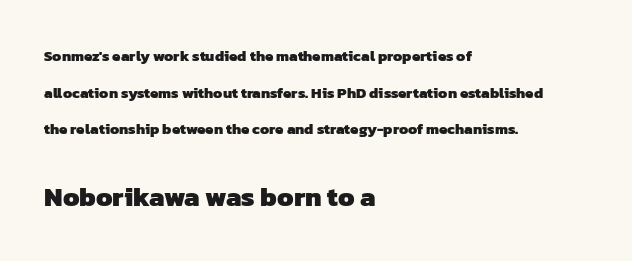
This rendering uses left alignment, leaving the right contour irregular. The letters in the lower block stand taller than those in the block above. The vertical gap from one line to the next is large. The letters sit at their default tracking, neither squeezed nor spread. Emphasis by weight is at full strength: bold.
